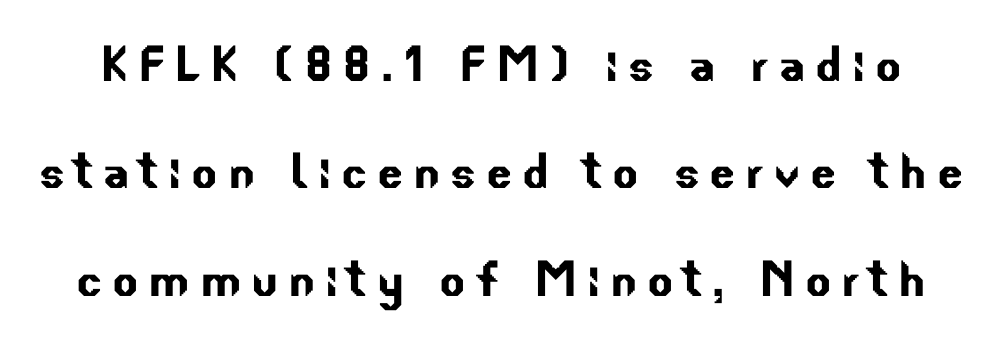
Decoration check: the copy has no underline. You could not count columns in this text — the font is proportionally spaced. The text was rendered using a sans face with plain stroke endings.
